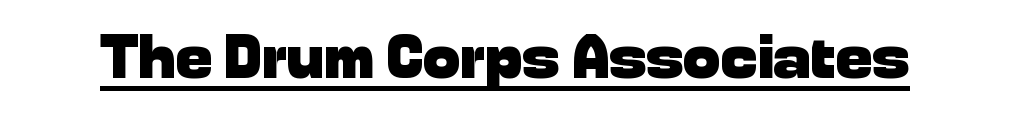
Characters follow at the spacing the type designer built in. The letters advance in unequal steps, a hallmark of proportional type. Underlined type. No italicization has been applied; the sample stays upright.
